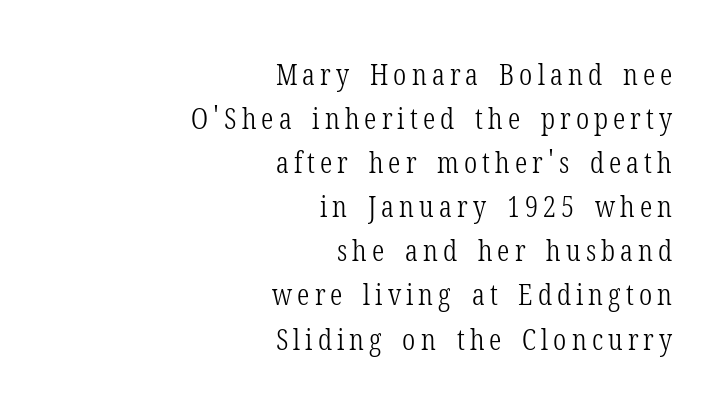
Regular leading. Teacher's note: observe the even right margin — that is flush-right alignment. Here the designer chose a conventional face with non-uniform glyph widths. Designer's note — italics off, roman on.
